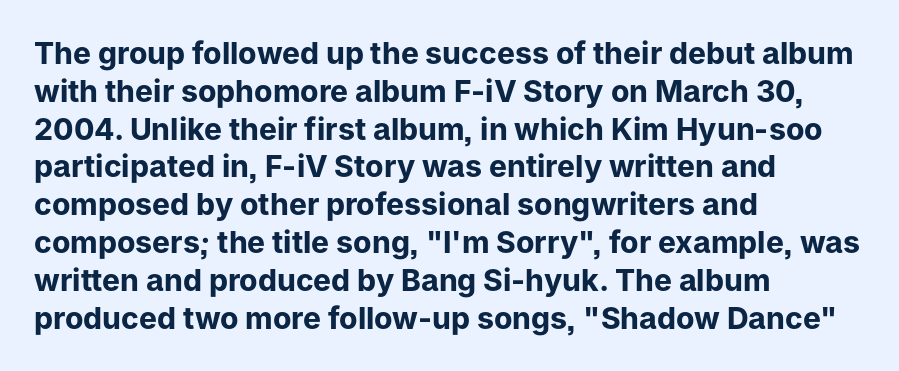
The rendering uses natural spacing where letterforms have individual widths. The glyphs have the mass of a bold cut. The letters stand upright; this is a roman face. Line spacing here is normal.
